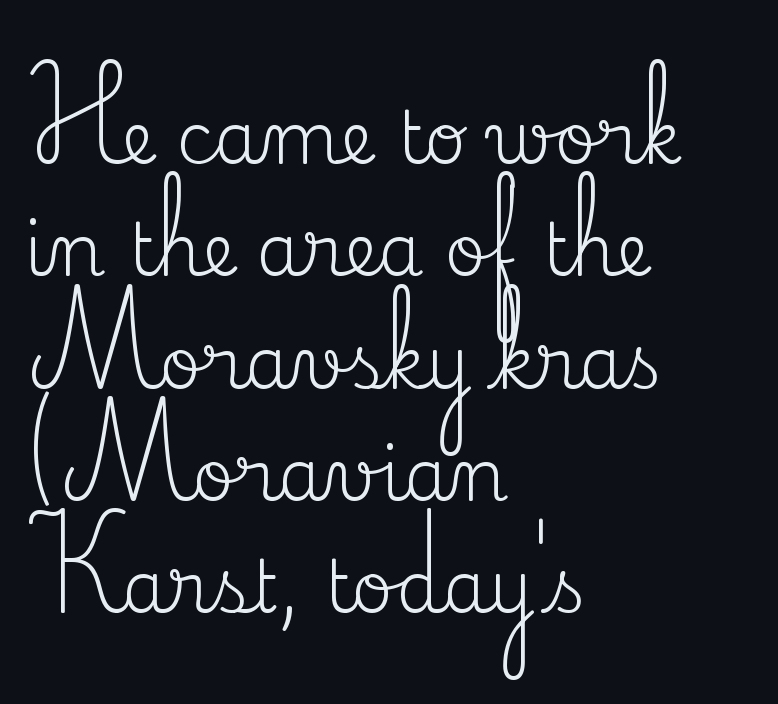
The image shows 72 px regular-weight serif type, upright; set left-aligned, normal line spacing (1.56x), normal letter spacing, not underlined; medium stroke contrast and a small x-height.
